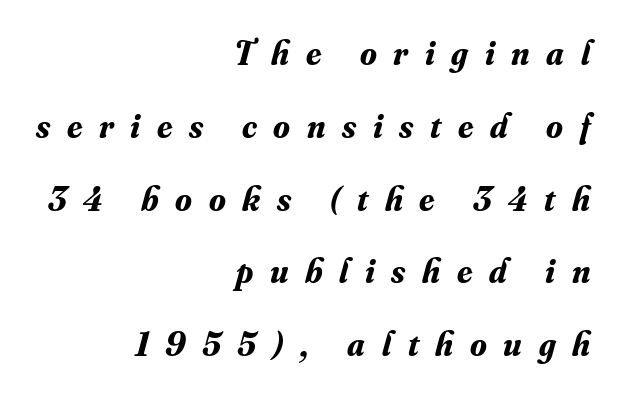
{"serif": "yes", "italic": "yes", "lean": "right", "slant_degrees": 16, "bold": "yes", "weight": "bold", "width": "normal", "stroke_contrast": "medium", "x_height": "small", "monospaced": "no", "underline": "no", "align": "right", "line_spacing": "loose", "line_spacing_ratio": 2.14, "letter_spacing": "wide", "letter_spacing_em": 0.49, "glyph_px": 34}
